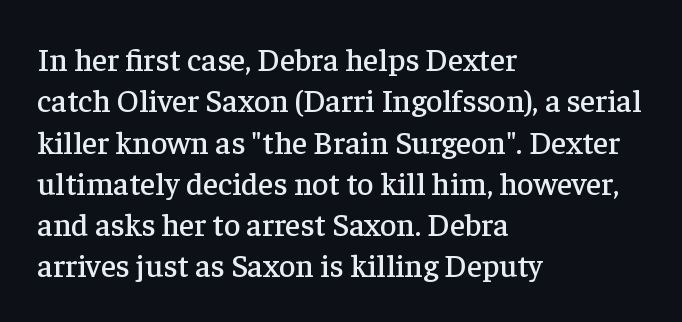
Q: Is the text italic (slanted)? A: No, it is upright.
Q: Is the typeface a serif or a sans-serif typeface? A: Serif.
Q: Is the text underlined? A: No.
Q: How is the paragraph aligned? A: Left-aligned.
Q: Is the spacing between letters normal or unusually wide? A: Normal.
Q: Is the spacing between lines tight, normal or loose? A: Normal.
Q: Width (condensed, normal, or wide)? A: Normal.
Q: Stroke contrast? A: Low.
Q: x-height? A: Medium.
Q: Monospaced? A: No.
